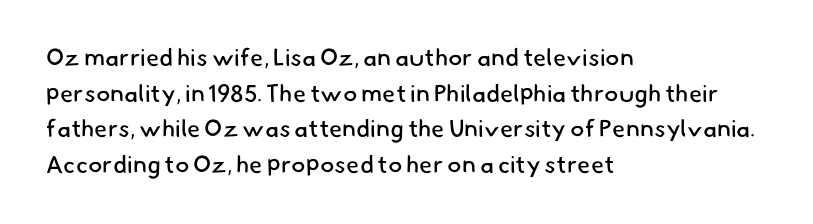
{"bold": "no", "underline": "no", "align": "left", "line_spacing": "normal", "line_spacing_ratio": 1.48, "letter_spacing": "normal", "letter_spacing_em": 0.0, "glyph_px": 24}
